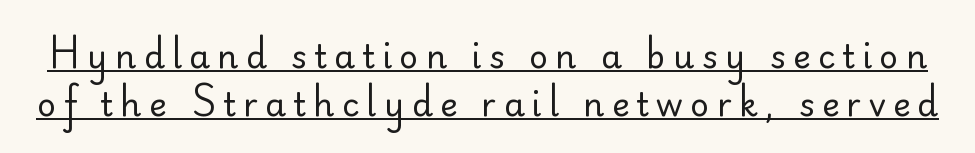
{"serif": "no", "italic": "no", "bold": "no", "weight": "regular", "width": "normal", "stroke_contrast": "low", "x_height": "small", "monospaced": "no", "underline": "yes", "line_spacing": "normal", "line_spacing_ratio": 1.44, "letter_spacing": "wide", "letter_spacing_em": 0.22, "glyph_px": 33}
